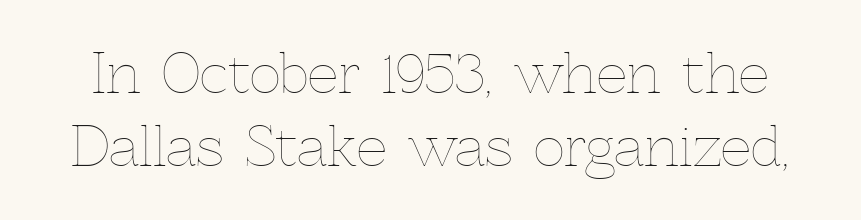
Leading: standard. Each letter keeps its own natural width here, so spacing adapts to shape. In terms of posture, this sample is upright. The font is comparable to plain body text, perhaps lighter. Caption: standard tracking, unaltered.
